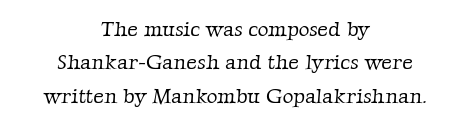
The image shows 21 px text type; set centered, normal line spacing (1.59x), normal letter spacing, not underlined.
